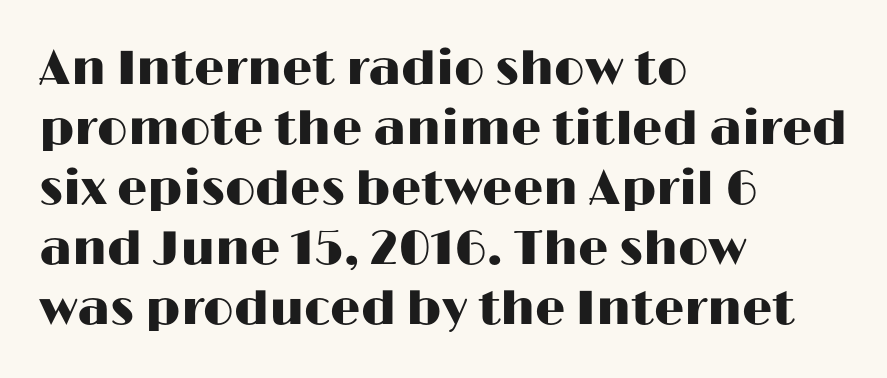
The image shows 48 px wide sans-serif type, upright; set left-aligned, normal line spacing (1.25x), normal letter spacing, not underlined; high stroke contrast and a medium x-height.
